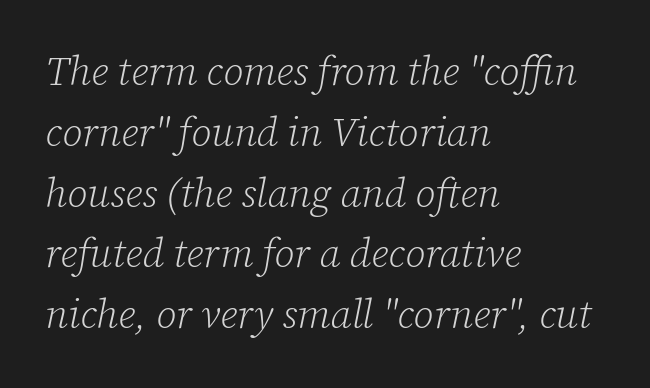
The designer left line spacing at the default. Observe the serifs anchoring each vertical stroke in this sample. The setting favours the left margin, as ordinary paragraphs usually do. This rendering leaves character spacing at its baseline value. Just letters on the line, the space beneath them empty. The typography opts for an oblique posture over an upright one.
